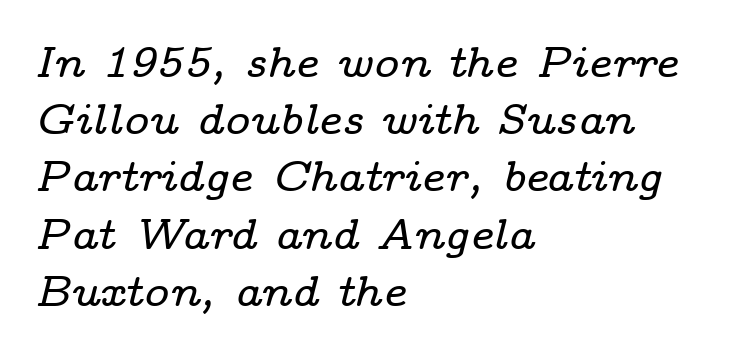
Q: Is the text italic (slanted)? A: Yes, it leans right by about 14 degrees.
Q: Is the typeface a serif or a sans-serif typeface? A: Serif.
Q: Is the text underlined? A: No.
Q: How is the paragraph aligned? A: Left-aligned.
Q: Is the spacing between letters normal or unusually wide? A: Normal.
Q: Is the spacing between lines tight, normal or loose? A: Normal.
Q: Width (condensed, normal, or wide)? A: Wide.
Q: Stroke contrast? A: Low.
Q: x-height? A: Medium.
Q: Monospaced? A: No.
